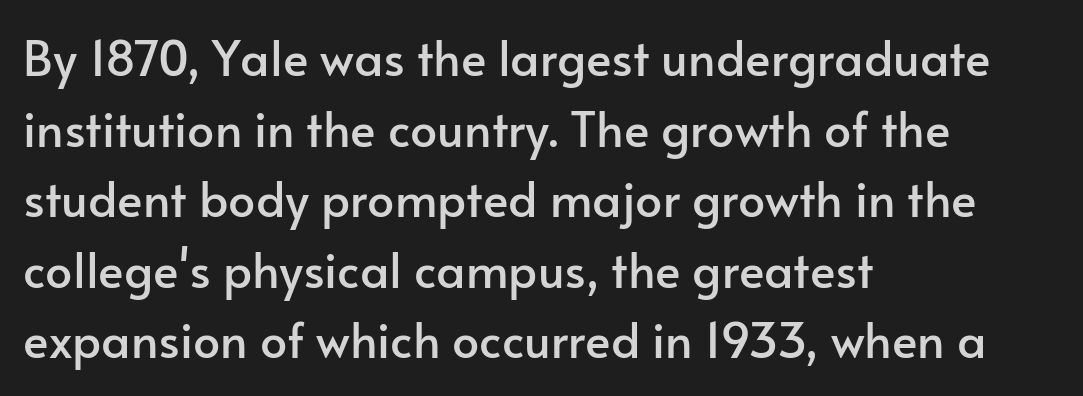
{"serif": "no", "italic": "no", "width": "normal", "stroke_contrast": "low", "x_height": "small", "monospaced": "no", "underline": "no", "align": "left", "line_spacing": "normal", "line_spacing_ratio": 1.47, "letter_spacing": "normal", "letter_spacing_em": 0.0, "glyph_px": 48}
